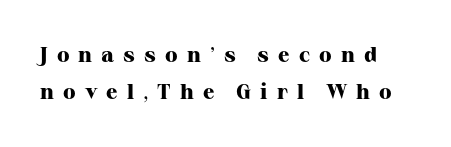
{"italic": "no", "bold": "yes", "underline": "no", "line_spacing_ratio": 1.78, "letter_spacing": "wide", "letter_spacing_em": 0.43, "glyph_px": 21}
